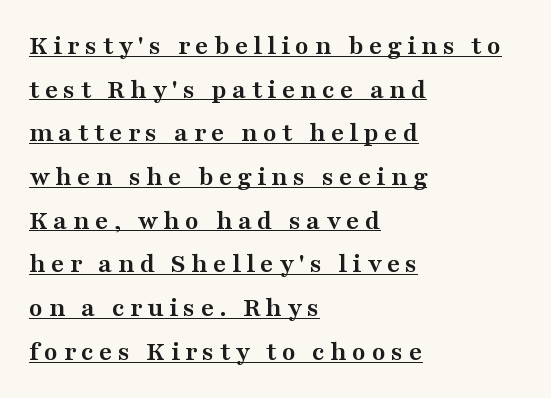
Each letter keeps its own natural width here, so spacing adapts to shape. Students, observe: this is what conventionally led text looks like. Observe the serifs anchoring each vertical stroke in this sample. One-word summary of the alignment: left. Quick note: underline on. If you drew a line through each stem, it would be perfectly vertical.
